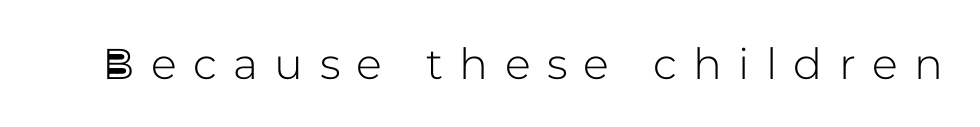
The letters are spread apart with noticeably loose tracking. To sum up the face: it is a sans, with no serifs. A clean baseline with only descenders dipping below it. Posture: vertical.
